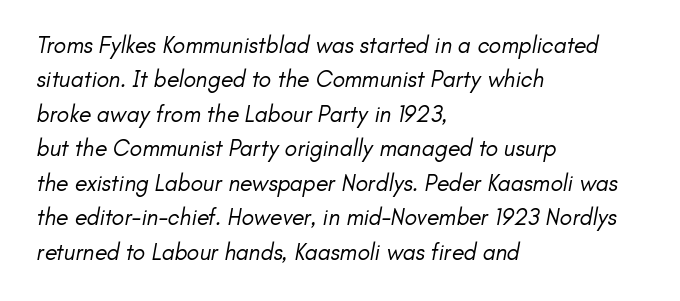
The image shows 23 px text type; set left-aligned, normal line spacing (1.5x), normal letter spacing, not underlined.
